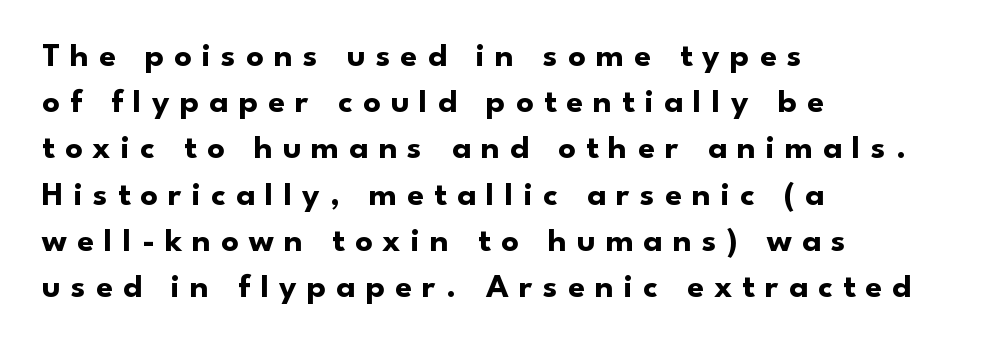
The rag falls on the right side of this text block. Each letter keeps its own natural width here, so spacing adapts to shape. The baseline area is clear. These lines have a slow, spaced-out rhythm from letter to letter. Vertical strokes here are truly vertical.
